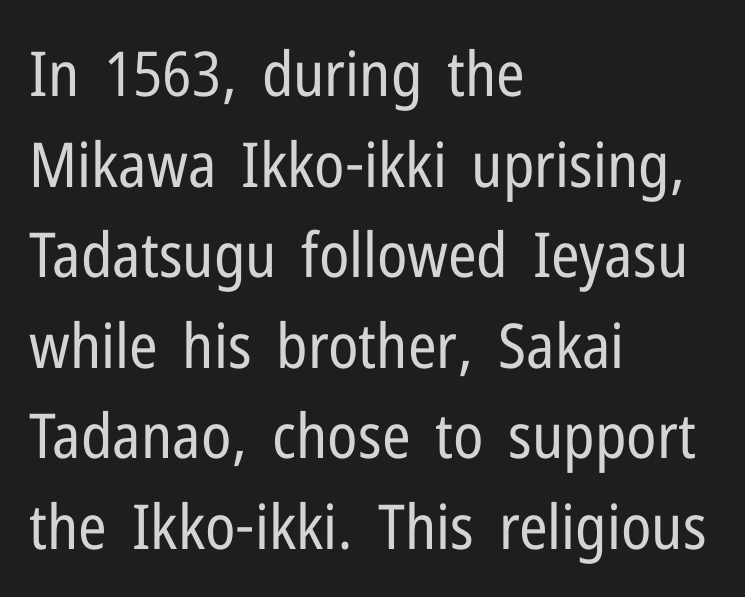
Q: Is the text bold? A: No.
Q: Is the text italic (slanted)? A: No, it is upright.
Q: Is the typeface a serif or a sans-serif typeface? A: Sans-serif.
Q: Is the text underlined? A: No.
Q: How is the paragraph aligned? A: Left-aligned.
Q: Is the spacing between letters normal or unusually wide? A: Normal.
Q: Is the spacing between lines tight, normal or loose? A: Normal.
Q: Width (condensed, normal, or wide)? A: Condensed.
Q: Stroke contrast? A: Low.
Q: x-height? A: Medium.
Q: Monospaced? A: No.
